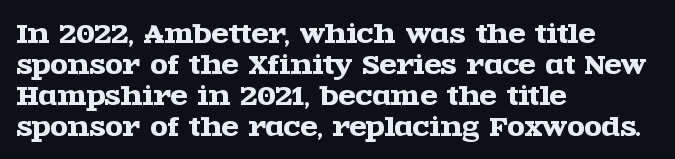
The image shows 25 px text type, upright; set left-aligned, line spacing 1.24x, normal letter spacing, not underlined.
